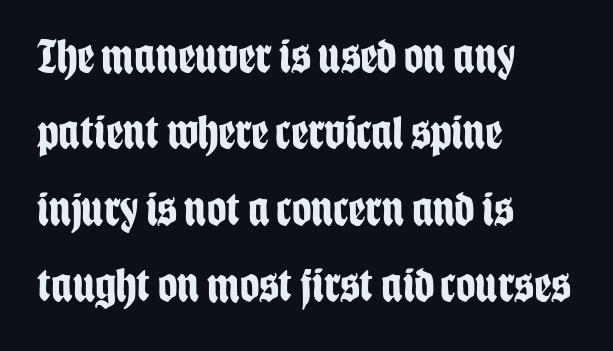
The lines sit at an ordinary, default distance from one another. The face used here is proportionally spaced, like ordinary book or web type. The passage is arranged the way most books set body copy — flush left. Type style note: lacks serifs.
